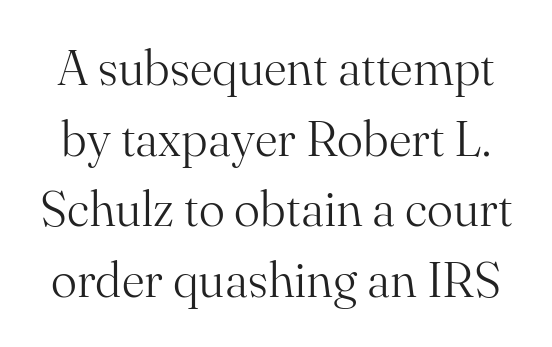
The image shows 49 px light serif type, upright; set normal line spacing (1.44x), normal letter spacing, not underlined; medium stroke contrast and a small x-height.
